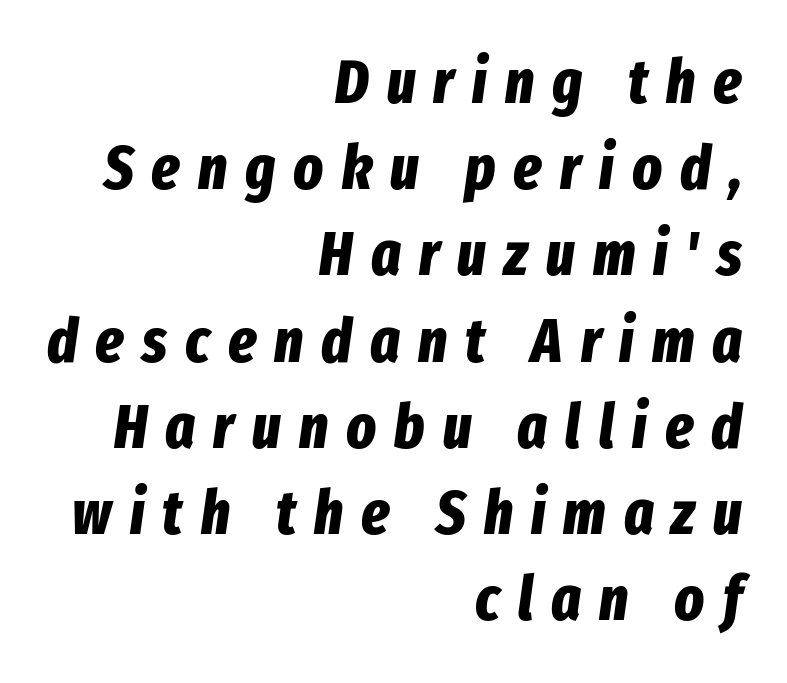
The rendering uses natural spacing where letterforms have individual widths. Compared with an ordinary text face, these strokes are far heavier — a full bold. The lettering tilts uniformly, giving the passage an italic look. Tracking value appears strongly positive — letters spread wide. Leftover space on each line is placed entirely before the opening word. Honestly, the row spacing looks completely unremarkable.
